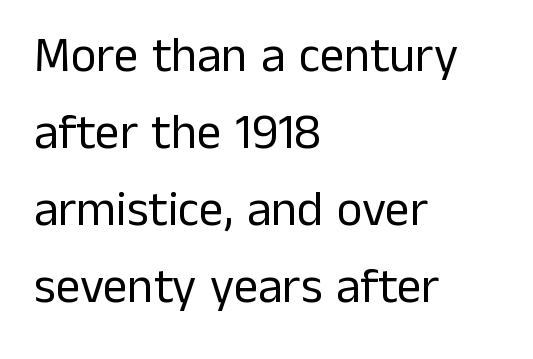
Q: Is the text bold? A: No.
Q: Is the text italic (slanted)? A: No, it is upright.
Q: Is the typeface a serif or a sans-serif typeface? A: Sans-serif.
Q: Is the text underlined? A: No.
Q: How is the paragraph aligned? A: Left-aligned.
Q: Is the spacing between letters normal or unusually wide? A: Normal.
Q: Is the spacing between lines tight, normal or loose? A: Normal.
Q: Width (condensed, normal, or wide)? A: Normal.
Q: Stroke contrast? A: Low.
Q: x-height? A: Medium.
Q: Monospaced? A: No.
